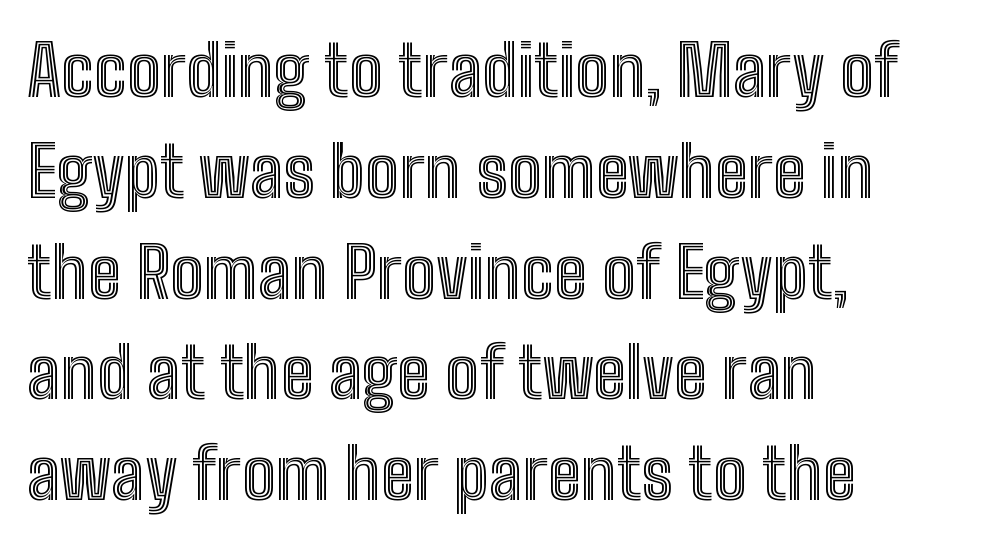
Q: Is the text italic (slanted)? A: No, it is upright.
Q: Is the text underlined? A: No.
Q: How is the paragraph aligned? A: Left-aligned.
Q: Is the spacing between letters normal or unusually wide? A: Normal.
Q: Is the spacing between lines tight, normal or loose? A: Normal.
Q: Width (condensed, normal, or wide)? A: Condensed.
Q: x-height? A: Medium.
Q: Monospaced? A: No.
